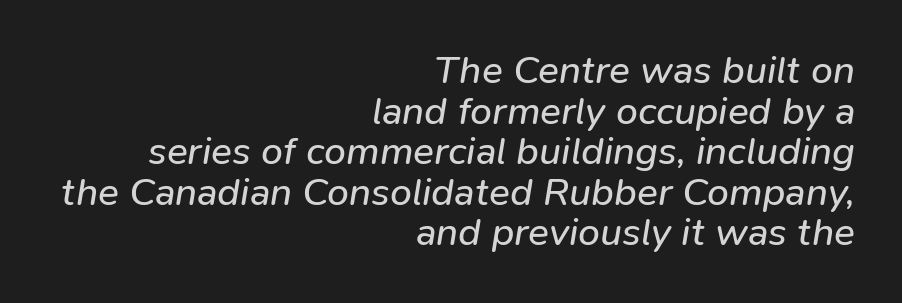
Q: Is the text bold? A: No.
Q: Is the text italic (slanted)? A: Yes, it leans right by about 9 degrees.
Q: Is the text underlined? A: No.
Q: How is the paragraph aligned? A: Right-aligned.
Q: Is the spacing between letters normal or unusually wide? A: Normal.
Q: Is the spacing between lines tight, normal or loose? A: Tight.
Q: Width (condensed, normal, or wide)? A: Normal.
Q: Stroke contrast? A: Low.
Q: x-height? A: Medium.
Q: Monospaced? A: No.
